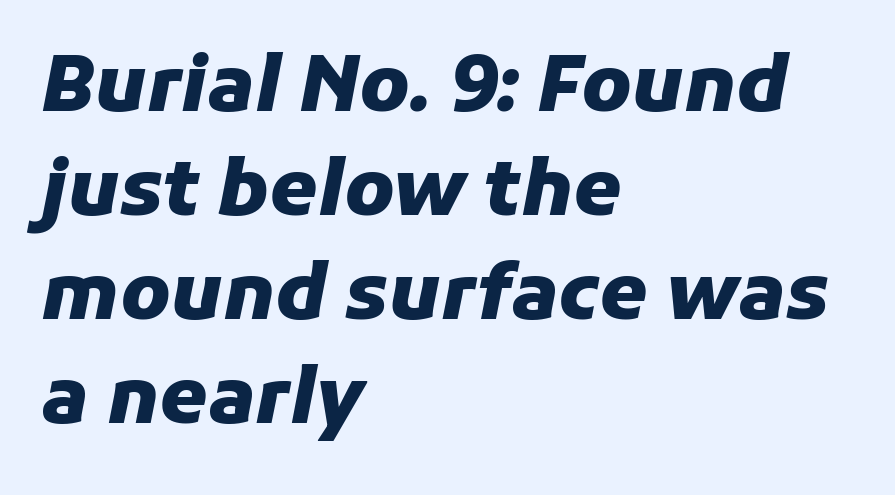
{"italic": "yes", "lean": "right", "slant_degrees": 11, "bold": "yes", "weight": "heavy", "width": "normal", "stroke_contrast": "low", "x_height": "medium", "monospaced": "no", "underline": "no", "align": "left", "line_spacing": "normal", "line_spacing_ratio": 1.35, "letter_spacing": "normal", "letter_spacing_em": 0.0, "glyph_px": 77}
